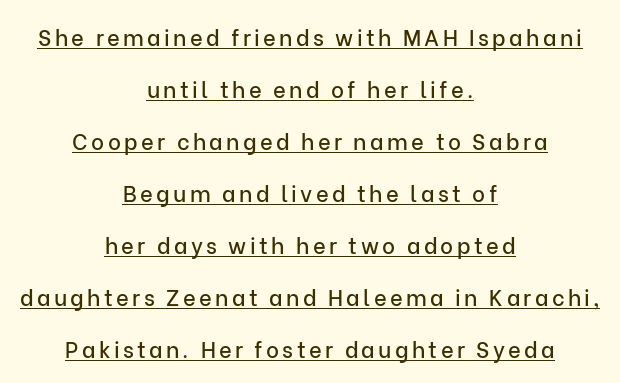
Leading is clearly above the norm, producing a sparse column. If you drew a line through each stem, it would be perfectly vertical. The glyphs are accompanied by a horizontal stroke just below them. The paragraph has two soft edges and a firm central axis.
